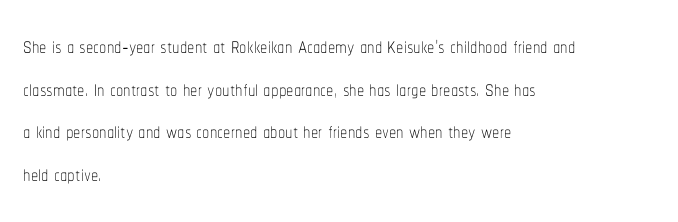
{"italic": "no", "bold": "no", "weight": "thin", "width": "condensed", "stroke_contrast": "low", "x_height": "medium", "monospaced": "no", "underline": "no", "align": "left", "line_spacing": "normal", "line_spacing_ratio": 1.47, "letter_spacing": "normal", "letter_spacing_em": 0.0, "glyph_px": 29}
